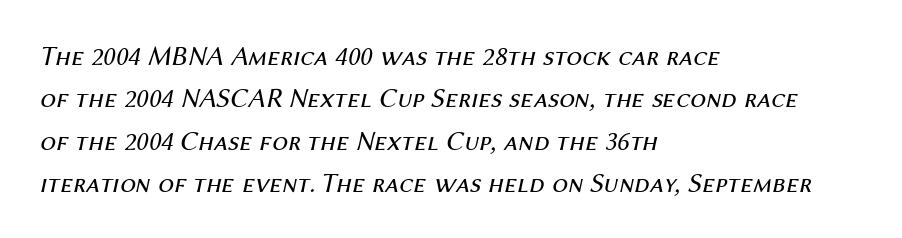
Q: Is the text bold? A: No.
Q: Is the text italic (slanted)? A: Yes, it leans right by about 12 degrees.
Q: Is the text underlined? A: No.
Q: How is the paragraph aligned? A: Left-aligned.
Q: Is the spacing between letters normal or unusually wide? A: Normal.
Q: Is the spacing between lines tight, normal or loose? A: Normal.
Q: Width (condensed, normal, or wide)? A: Normal.
Q: Stroke contrast? A: Medium.
Q: x-height? A: Medium.
Q: Monospaced? A: No.
